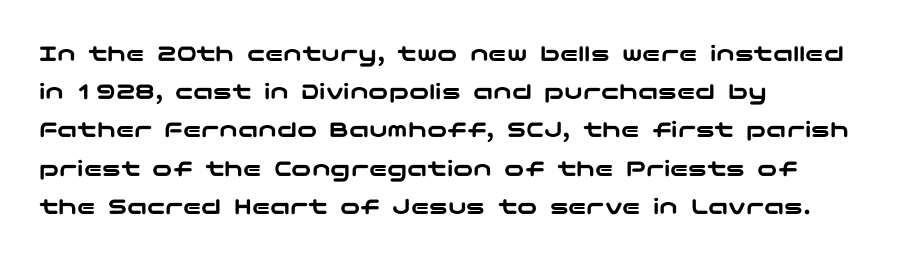
Q: Is the text italic (slanted)? A: No, it is upright.
Q: Is the text underlined? A: No.
Q: How is the paragraph aligned? A: Left-aligned.
Q: Is the spacing between letters normal or unusually wide? A: Normal.
Q: Is the spacing between lines tight, normal or loose? A: Normal.
